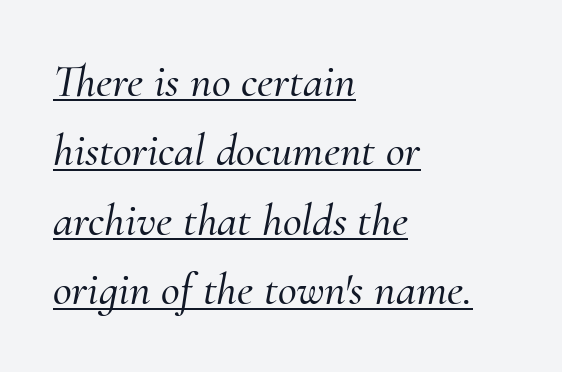
Q: Is the text italic (slanted)? A: Yes, it leans right by about 10 degrees.
Q: Is the typeface a serif or a sans-serif typeface? A: Serif.
Q: Is the text underlined? A: Yes.
Q: How is the paragraph aligned? A: Left-aligned.
Q: Is the spacing between letters normal or unusually wide? A: Normal.
Q: Is the spacing between lines tight, normal or loose? A: Normal.
Q: Width (condensed, normal, or wide)? A: Normal.
Q: Stroke contrast? A: Medium.
Q: x-height? A: Small.
Q: Monospaced? A: No.
